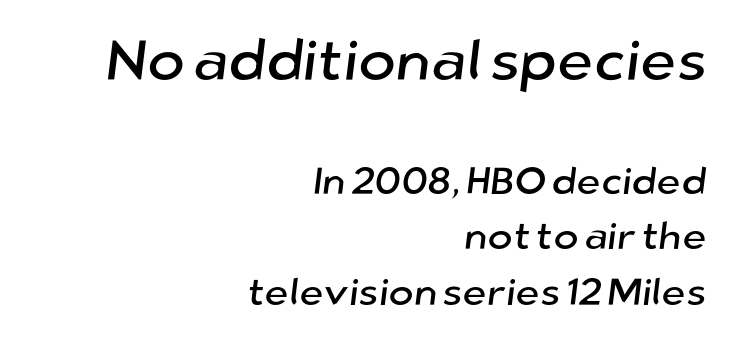
The image shows 57 px sans-serif type; set right-aligned, normal line spacing (1.46x), normal letter spacing, not underlined; the first (top) block is 1.5x larger; low stroke contrast and a medium x-height.
